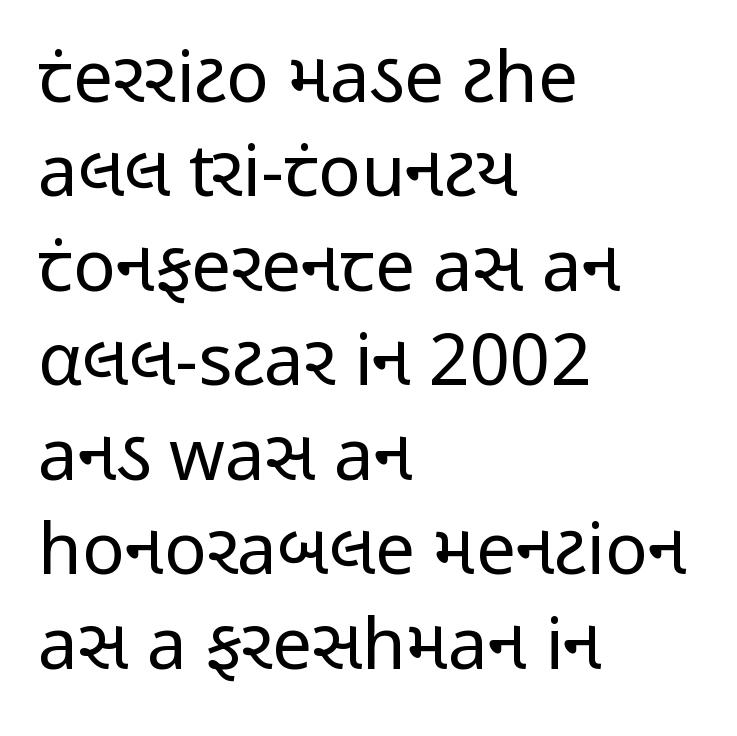
{"serif": "no", "italic": "no", "bold": "no", "weight": "regular", "width": "condensed", "stroke_contrast": "low", "x_height": "medium", "monospaced": "no", "underline": "no", "align": "left", "line_spacing": "normal", "line_spacing_ratio": 1.33, "letter_spacing": "normal", "letter_spacing_em": 0.0, "glyph_px": 71}
